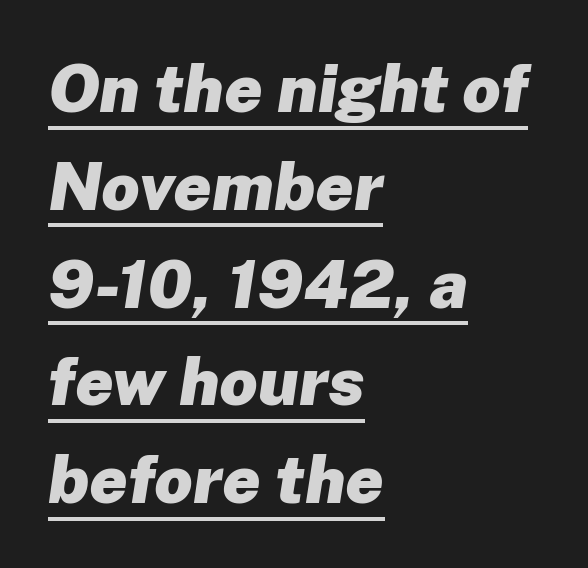
This sample has the flowing, uneven cadence of proportional lettering. I'd describe the lettering as bold — thick and assertive. Tracking value appears to be zero — textbook default spacing. Has an underline been added? It has. Layout note: lines flush left. The glyphs look as if they've been sheared to an angle.
